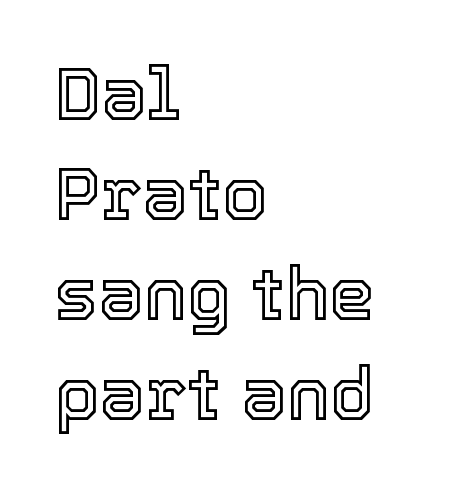
Note the varied advance widths — an 'i' is clearly narrower than an 'm'. There is no visible air inserted between adjacent glyphs. Regarding leading, the lines here are spaced in the standard way. Line starts are locked; line ends wander. The space directly below the letters is spotless. Quick note: not italic, upright.
